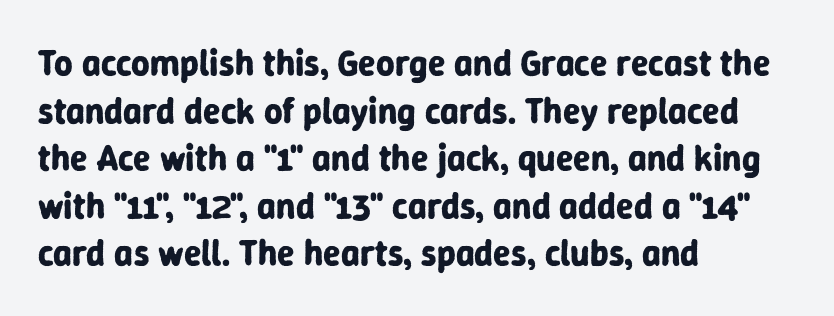
Does extra space separate the letters? No, they use regular spacing. One glance says typical: line gaps are just what's usual. A roman cut, with each character standing at attention. Look at the stroke-to-counter ratio: heavy, a bold. You could not count columns in this text — the font is proportionally spaced. A classic flush-left, rag-right setting is used for this passage.
